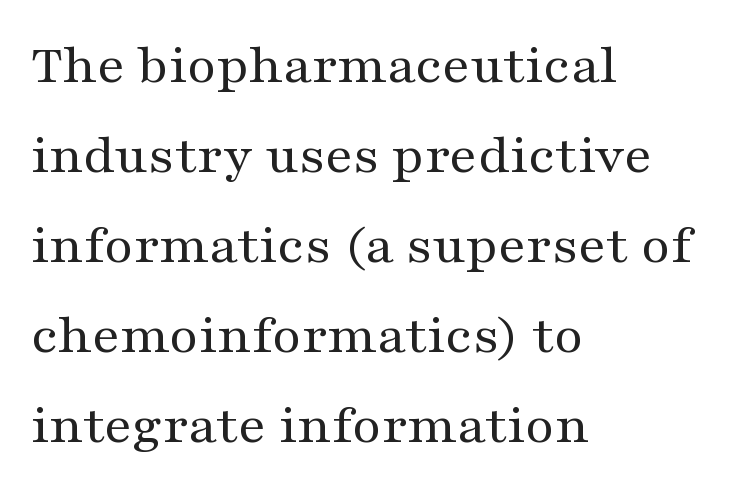
Stroke terminals: seriffed. The typeface has the unassuming heft of standard copy or less. Italic: no, the glyphs are upright roman. Horizontal bands of white between lines are of average thickness. Which margin do the lines hug? The left one — the right edge is uneven.
